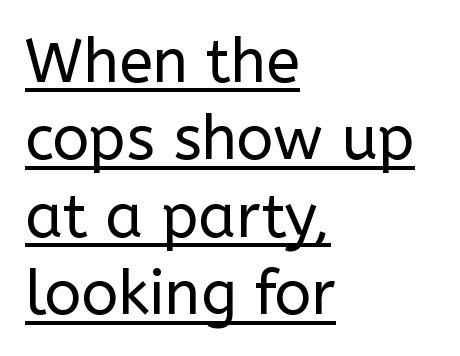
Each letter keeps its own natural width here, so spacing adapts to shape. The letters carry no serifs — their stems end cleanly without finishing strokes. Designer's note — italics off, roman on. This reads as an unemphasized weight, regular at the heaviest. Nobody touched the tracking dial on this one.
